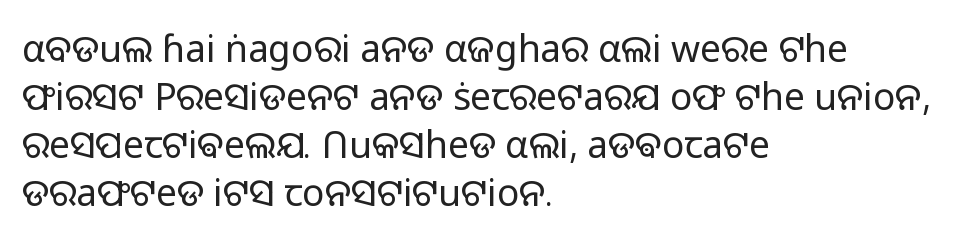
Q: Is the text bold? A: No.
Q: Is the text italic (slanted)? A: No, it is upright.
Q: Is the typeface a serif or a sans-serif typeface? A: Sans-serif.
Q: Is the text underlined? A: No.
Q: How is the paragraph aligned? A: Left-aligned.
Q: Is the spacing between letters normal or unusually wide? A: Normal.
Q: Is the spacing between lines tight, normal or loose? A: Normal.
Q: Width (condensed, normal, or wide)? A: Normal.
Q: Stroke contrast? A: Low.
Q: x-height? A: Medium.
Q: Monospaced? A: No.
